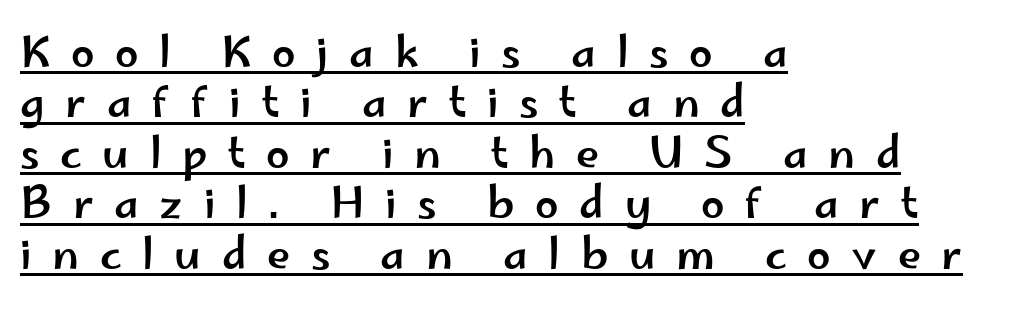
{"serif": "no", "italic": "no", "width": "wide", "stroke_contrast": "low", "x_height": "small", "monospaced": "no", "underline": "yes", "align": "left", "line_spacing_ratio": 1.2, "letter_spacing": "wide", "letter_spacing_em": 0.49, "glyph_px": 42}
